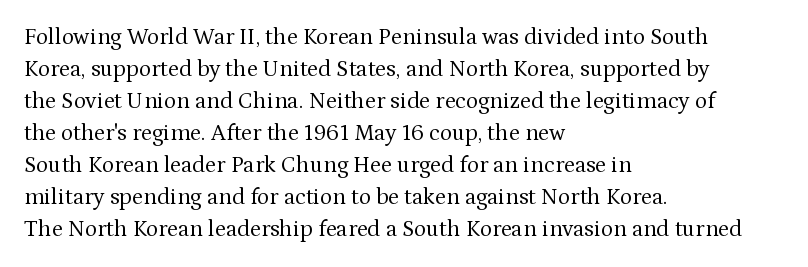
Caption: standard tracking, unaltered. Does the leading feel generous? No, just average. The lines are quadded left. Check the space under the baseline: it is left empty.
